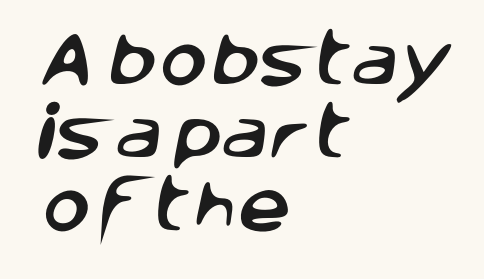
The image shows 59 px sans-serif type; set left-aligned, line spacing 1.24x, normal letter spacing, not underlined; low stroke contrast and a large x-height.
